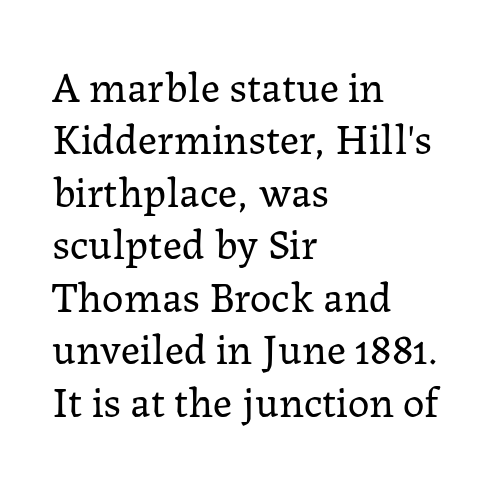
{"serif": "yes", "italic": "no", "bold": "no", "weight": "regular", "width": "normal", "stroke_contrast": "low", "x_height": "medium", "monospaced": "no", "underline": "no", "align": "left", "line_spacing_ratio": 1.22, "letter_spacing": "normal", "letter_spacing_em": 0.0, "glyph_px": 43}
